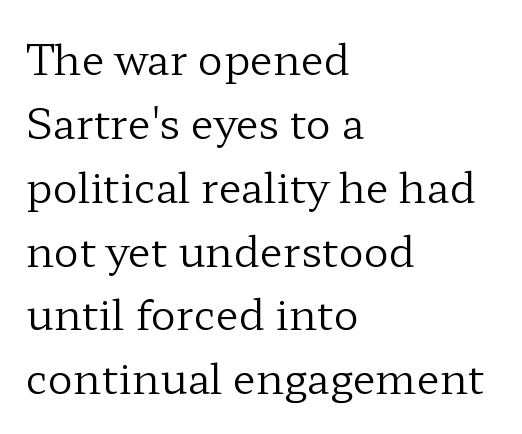
Q: Is the text bold? A: No.
Q: Is the text italic (slanted)? A: No, it is upright.
Q: Is the typeface a serif or a sans-serif typeface? A: Serif.
Q: Is the text underlined? A: No.
Q: How is the paragraph aligned? A: Left-aligned.
Q: Is the spacing between letters normal or unusually wide? A: Normal.
Q: Is the spacing between lines tight, normal or loose? A: Normal.
Q: Width (condensed, normal, or wide)? A: Wide.
Q: Stroke contrast? A: Low.
Q: x-height? A: Medium.
Q: Monospaced? A: No.
